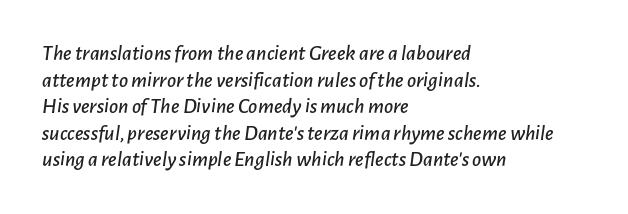
Does the copy run flush right? No — it runs flush left. This sample uses plain, unmodified letter spacing. Check the space under the baseline: it is left empty. Looking at the ascenders, they clearly lean.
